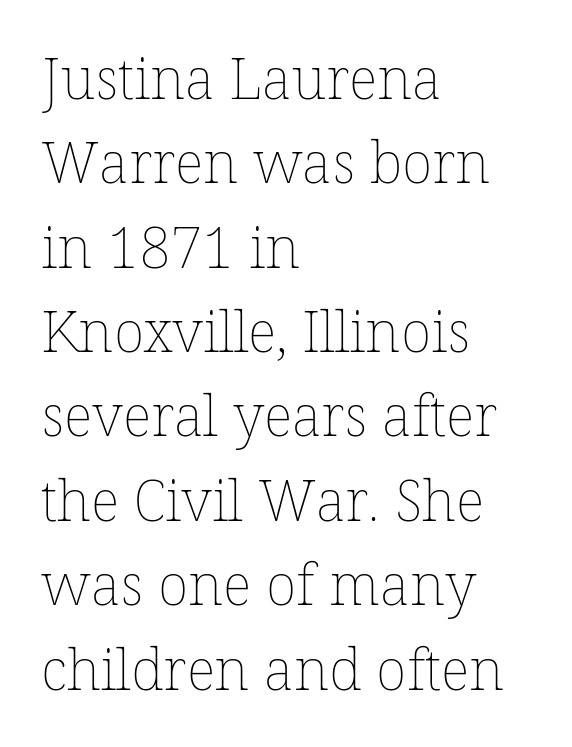
{"italic": "no", "bold": "no", "weight": "thin", "width": "normal", "stroke_contrast": "low", "x_height": "medium", "monospaced": "no", "underline": "no", "align": "left", "line_spacing": "normal", "line_spacing_ratio": 1.48, "letter_spacing": "normal", "letter_spacing_em": 0.0, "glyph_px": 57}
